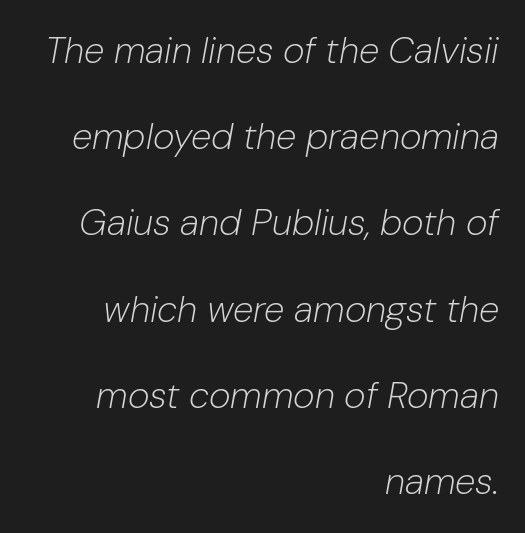
{"italic": "yes", "lean": "right", "slant_degrees": 10, "bold": "no", "weight": "light", "width": "normal", "stroke_contrast": "low", "x_height": "medium", "monospaced": "no", "underline": "no", "align": "right", "line_spacing": "loose", "line_spacing_ratio": 2.33, "letter_spacing": "normal", "letter_spacing_em": 0.0, "glyph_px": 37}
